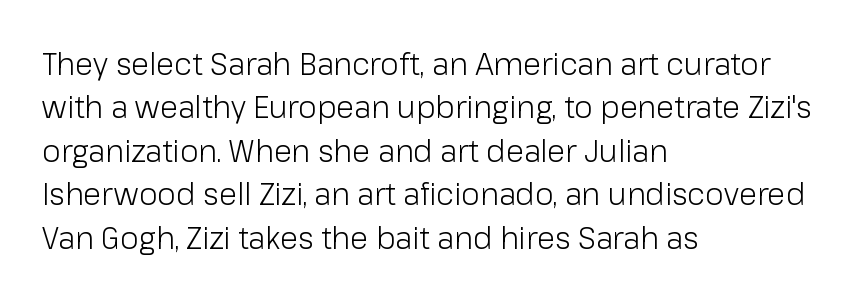
The image shows 30 px light sans-serif type, upright; set left-aligned, normal line spacing (1.45x), normal letter spacing, not underlined; low stroke contrast and a medium x-height.
